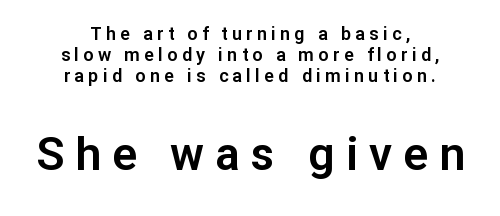
{"serif": "no", "italic": "no", "width": "normal", "stroke_contrast": "low", "x_height": "medium", "monospaced": "no", "underline": "no", "align": "center", "line_spacing_ratio": 1.18, "letter_spacing": "wide", "letter_spacing_em": 0.24, "larger_block": "second", "size_ratio": 2.56, "glyph_px": 46}
